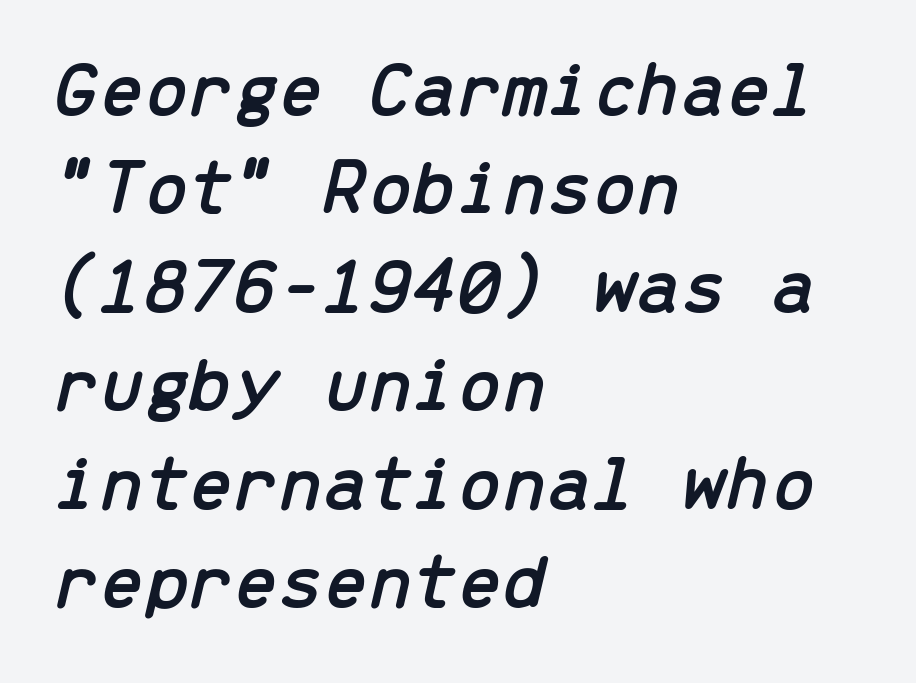
These lines are rendered in a fixed-pitch font. Check under the words: just untouched page. There's an unmistakable incline to the writing here. The letters sit at their default tracking, neither squeezed nor spread. The rag falls on the right side of this text block.
